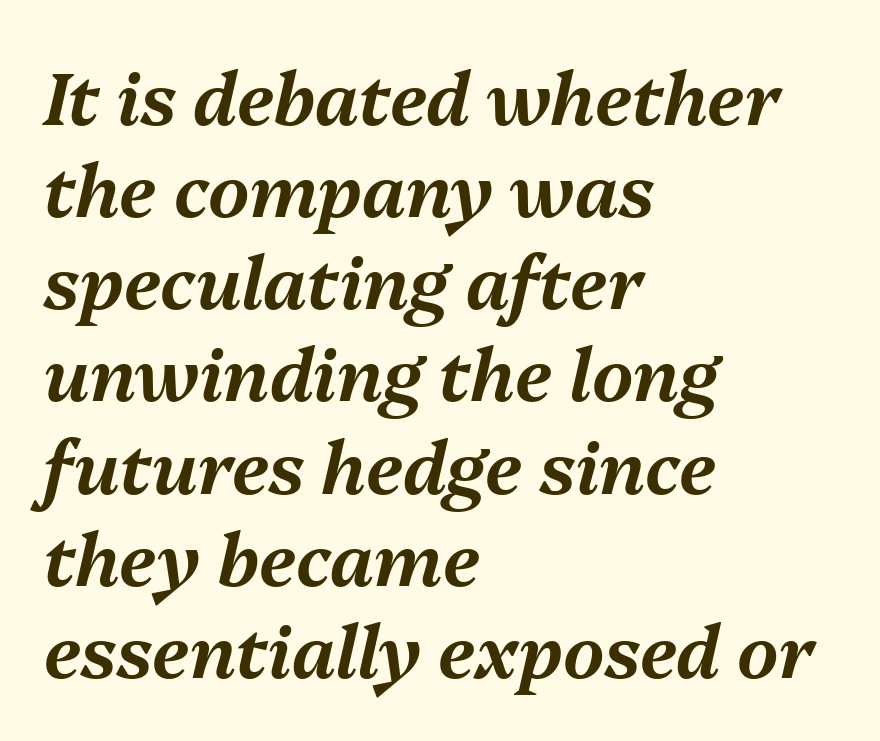
Q: Is the text italic (slanted)? A: Yes, it leans right by about 13 degrees.
Q: Is the text underlined? A: No.
Q: How is the paragraph aligned? A: Left-aligned.
Q: Is the spacing between letters normal or unusually wide? A: Normal.
Q: Is the spacing between lines tight, normal or loose? A: Normal.
Q: Width (condensed, normal, or wide)? A: Normal.
Q: Stroke contrast? A: Medium.
Q: x-height? A: Medium.
Q: Monospaced? A: No.
